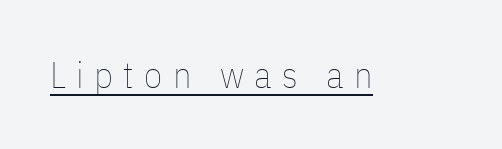
{"italic": "no", "bold": "no", "weight": "thin", "width": "condensed", "stroke_contrast": "low", "x_height": "medium", "monospaced": "no", "underline": "yes", "letter_spacing": "wide", "letter_spacing_em": 0.28, "glyph_px": 37}
